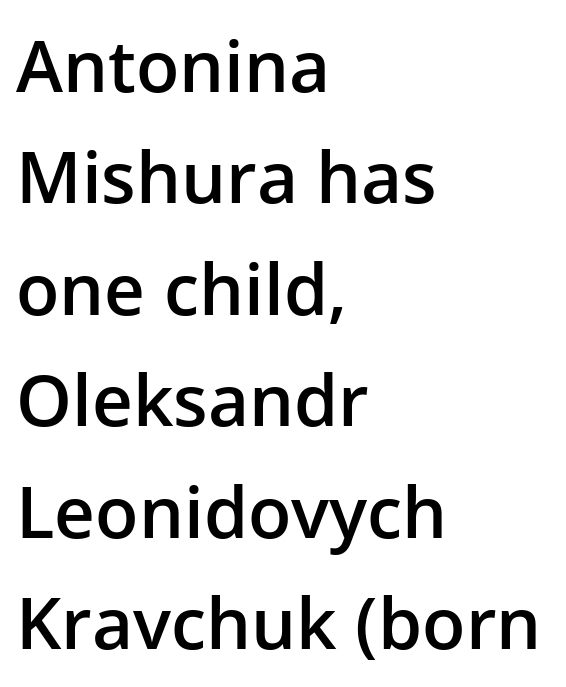
The image shows 71 px semibold sans-serif type, upright; set left-aligned, normal line spacing (1.57x), normal letter spacing, not underlined; low stroke contrast and a medium x-height.
